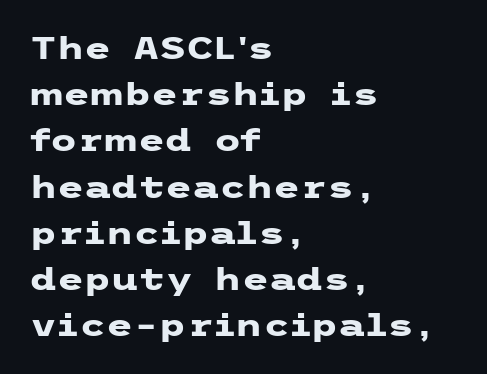
Q: Is the text bold? A: Yes.
Q: Is the text italic (slanted)? A: No, it is upright.
Q: Is the typeface a serif or a sans-serif typeface? A: Sans-serif.
Q: Is the text underlined? A: No.
Q: How is the paragraph aligned? A: Left-aligned.
Q: Is the spacing between letters normal or unusually wide? A: Normal.
Q: Is the spacing between lines tight, normal or loose? A: Normal.
Q: Width (condensed, normal, or wide)? A: Wide.
Q: Stroke contrast? A: Low.
Q: x-height? A: Medium.
